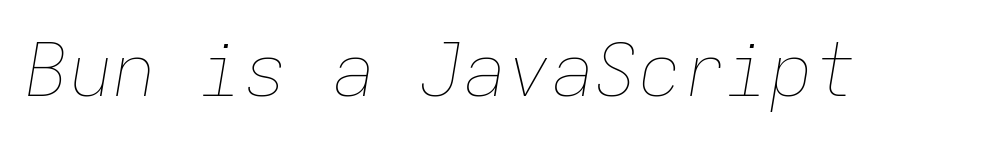
The image shows 73 px thin type, italic (leaning right), monospaced; set normal letter spacing, not underlined; low stroke contrast and a medium x-height.
